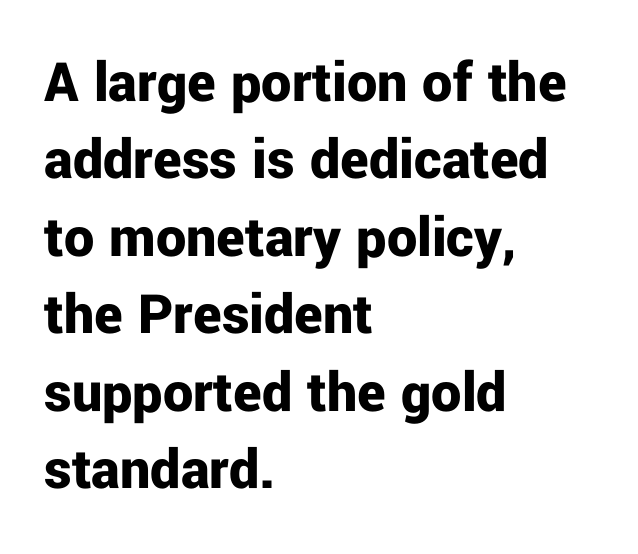
Just letters on the line, the space beneath them empty. There is no visible air inserted between adjacent glyphs. Casual observation: everything's shoved over to the left. Successive baselines arrive at the customary interval. The typography opts for an upright posture over an oblique one. The rendering uses natural spacing where letterforms have individual widths.
